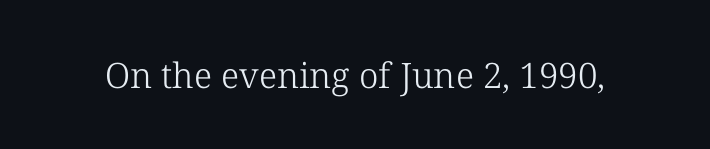
{"serif": "yes", "italic": "no", "bold": "no", "weight": "light", "width": "normal", "stroke_contrast": "low", "x_height": "medium", "monospaced": "no", "underline": "no", "letter_spacing": "normal", "letter_spacing_em": 0.0, "glyph_px": 35}
